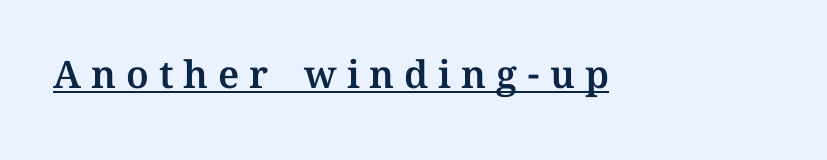
Q: Is the text italic (slanted)? A: No, it is upright.
Q: Is the text underlined? A: Yes.
Q: Is the spacing between letters normal or unusually wide? A: Unusually wide.
Q: Width (condensed, normal, or wide)? A: Normal.
Q: Stroke contrast? A: Medium.
Q: x-height? A: Medium.
Q: Monospaced? A: No.
